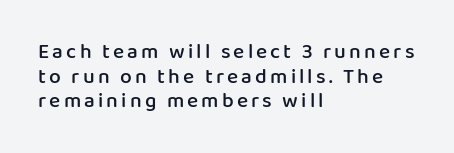
Italic? Not at all — the glyphs are vertical. Letters rest on an invisible, unmarked baseline. Teacher's note: observe the even left margin — that is flush-left alignment. Is the type bold? Partly — it's a semibold, heavier than regular but not fully bold.
